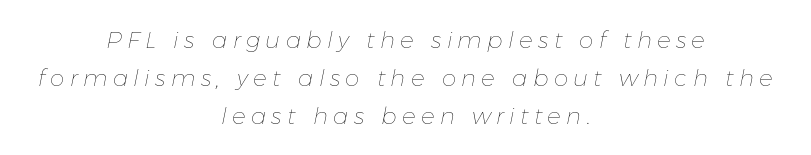
The image shows 23 px text type, italic (leaning right); set centered, normal line spacing (1.65x), unusually wide letter spacing (+0.23 em), not underlined.
